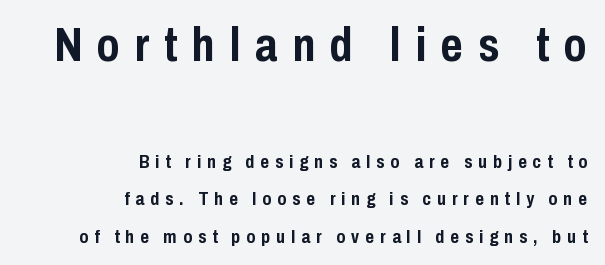
The image shows 48 px semibold, condensed sans-serif type, upright; set right-aligned, loose line spacing (1.97x), unusually wide letter spacing (+0.31 em), not underlined; the first (top) block is 2.53x larger; low stroke contrast and a medium x-height.
